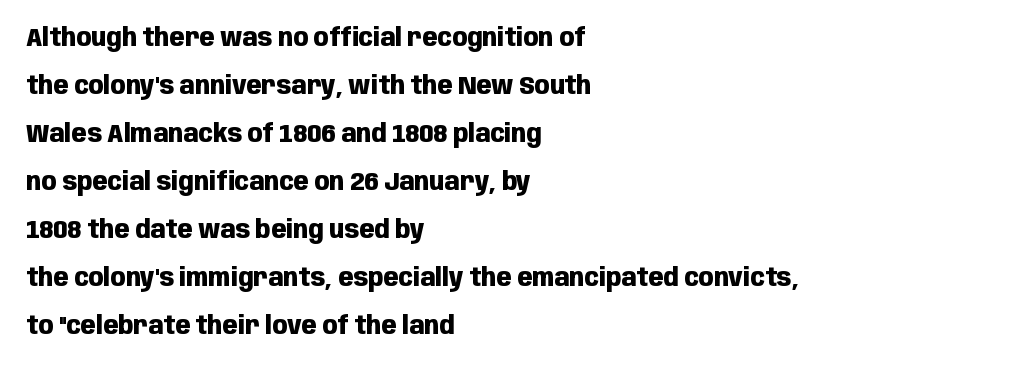
Beneath every word, the page is bare. Default kerning and tracking; the words read as compact shapes. Casual observation: everything's shoved over to the left. If you drew a line through each stem, it would be perfectly vertical. The lines are spread far apart with generous leading.
